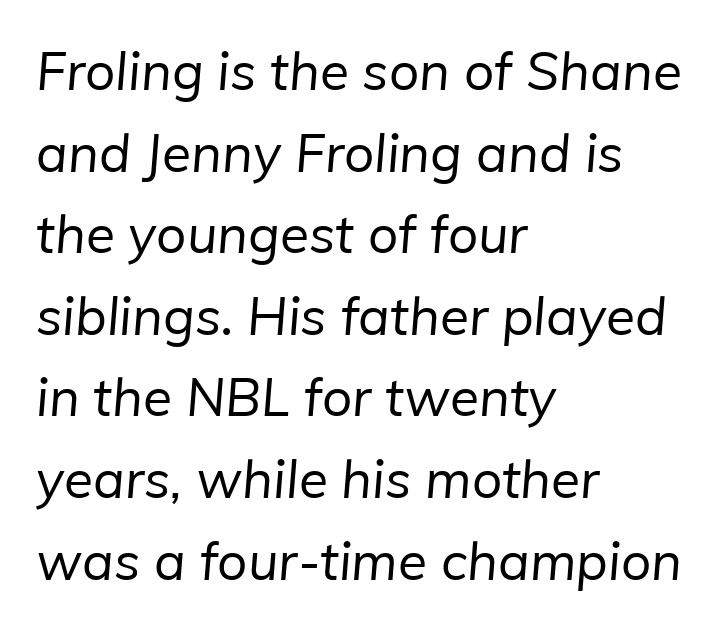
The image shows 53 px regular-weight sans-serif type; set left-aligned, normal line spacing (1.54x), normal letter spacing, not underlined; low stroke contrast and a medium x-height.
